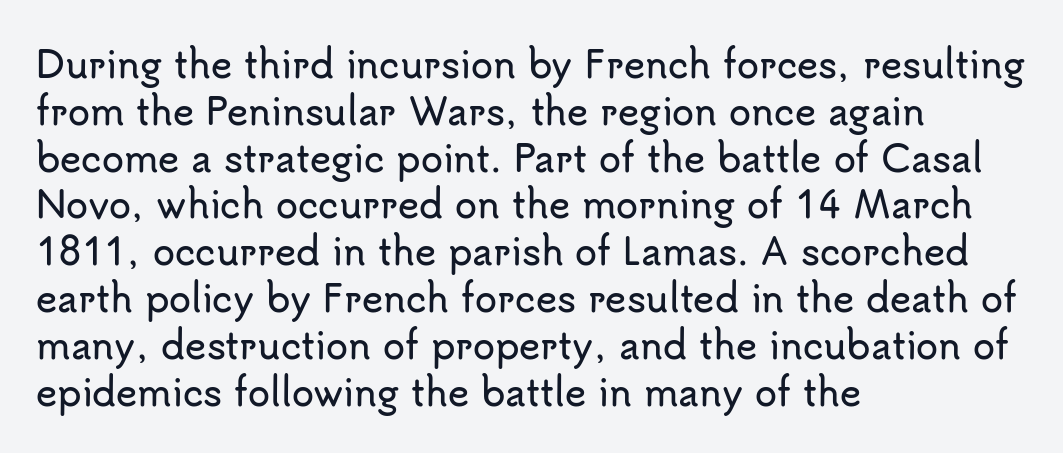
The image shows 36 px sans-serif type, upright; set left-aligned, normal line spacing (1.3x), normal letter spacing, not underlined; low stroke contrast and a small x-height.
